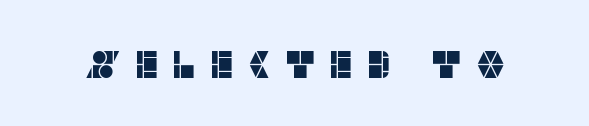
The image shows 38 px sans-serif type, upright; set unusually wide letter spacing (+0.33 em), not underlined; low stroke contrast and a large x-height.
